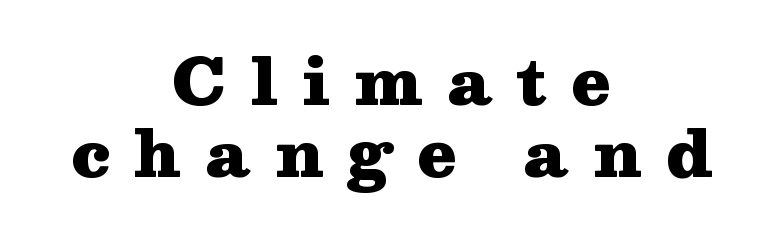
Classification — serif. Has an underline been added? It has not. The face used here is proportionally spaced, like ordinary book or web type. Every character sits straight up, as roman type does.
